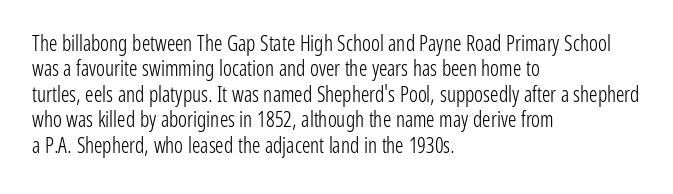
A bare baseline throughout the passage. Line beginnings align vertically; line endings do not. This sample uses plain, unmodified letter spacing. Posture: straight, roman, zero tilt. Is this a heavy cut? Hardly; it is regular or lighter.
